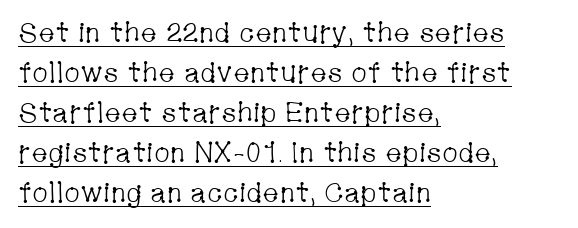
The image shows 28 px light, condensed serif type, upright; set left-aligned, normal line spacing (1.43x), normal letter spacing, underlined; low stroke contrast and a medium x-height.
